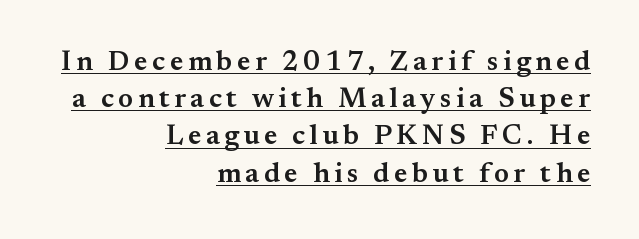
{"serif": "yes", "italic": "no", "bold": "semi", "weight": "semibold", "width": "normal", "stroke_contrast": "medium", "x_height": "small", "monospaced": "no", "underline": "yes", "align": "right", "line_spacing": "normal", "line_spacing_ratio": 1.33, "glyph_px": 28}
